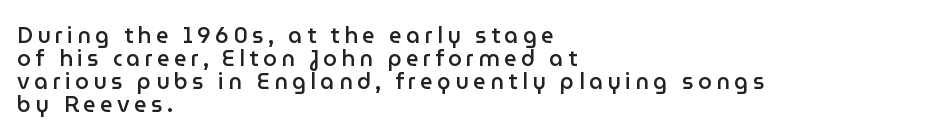
Letter spacing: wide. The baseline area is clear. This sample uses an upright cut, with every glyph sitting square on the baseline. Does the copy run flush right? No — it runs flush left.
